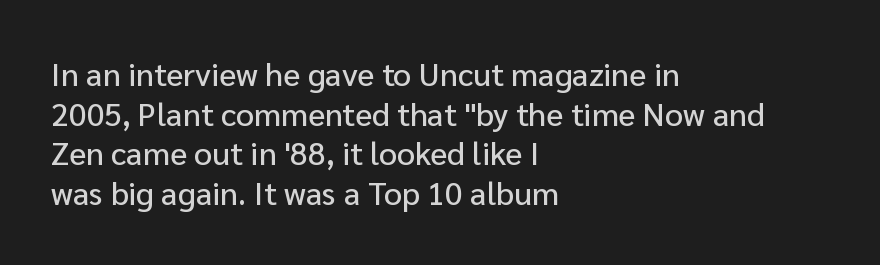
No italicization has been applied; the sample stays upright. Decoration check: the copy has no underline. Horizontally, the lines are justified to the leading edge only. Caption: standard tracking, unaltered. To sum up the face: it is a sans, with no serifs.
